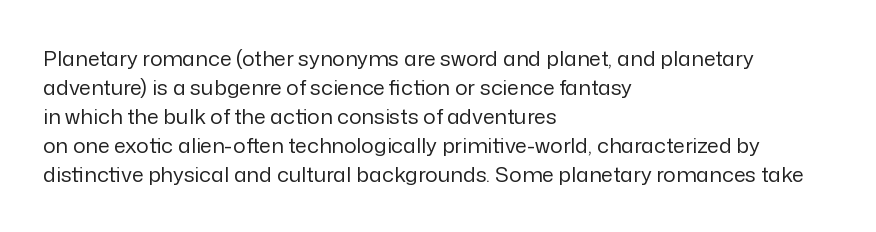
Q: Is the text bold? A: No.
Q: Is the text italic (slanted)? A: No, it is upright.
Q: Is the text underlined? A: No.
Q: How is the paragraph aligned? A: Left-aligned.
Q: Is the spacing between letters normal or unusually wide? A: Normal.
Q: Is the spacing between lines tight, normal or loose? A: Normal.
